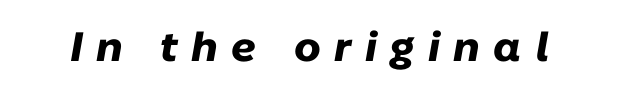
The image shows 41 px heavy type, italic (leaning right); set unusually wide letter spacing (+0.33 em), not underlined; low stroke contrast and a medium x-height.
